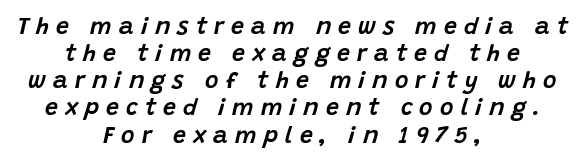
Q: Is the text italic (slanted)? A: Yes, it leans right by about 15 degrees.
Q: Is the text underlined? A: No.
Q: How is the paragraph aligned? A: Centered.
Q: Is the spacing between letters normal or unusually wide? A: Unusually wide.
